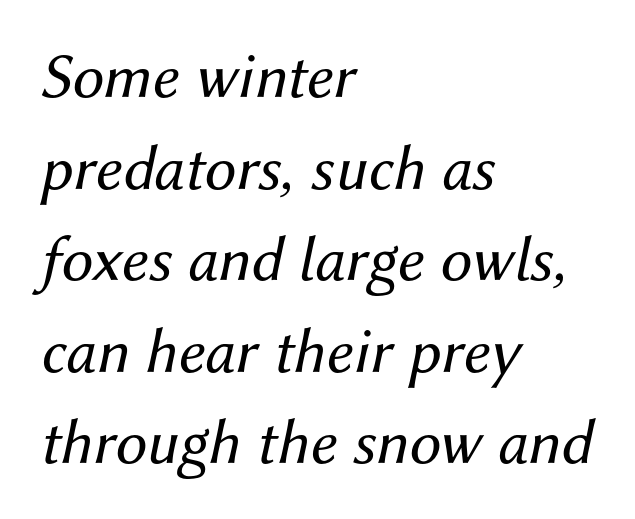
The words here are not underlined. You can tell it's italic because the verticals aren't actually vertical. Default kerning and tracking; the words read as compact shapes. Successive baselines arrive at the customary interval.
